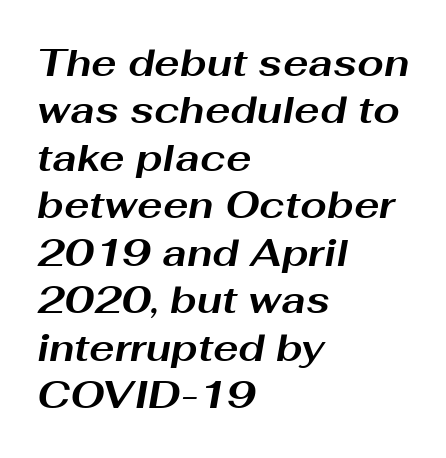
Italic? Definitely — the glyphs are oblique. Every row of glyphs begins at an identical x-position on the left. The vertical gap from one line to the next is medium. Spacing verdict: proportional, widths tailored to each character.
